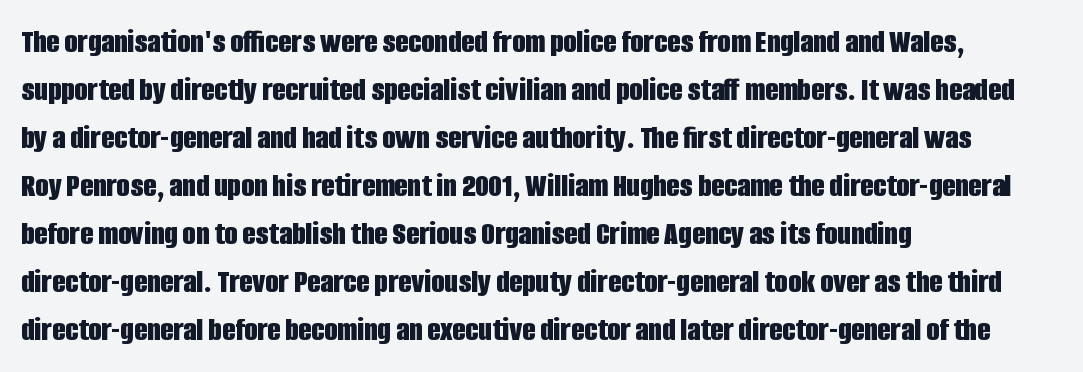
All the whitespace from short lines collects on the right. The font is running at its bold setting. Unmarked baselines from the first word to the last. Between one letter and the next there's only the usual sliver of space.
